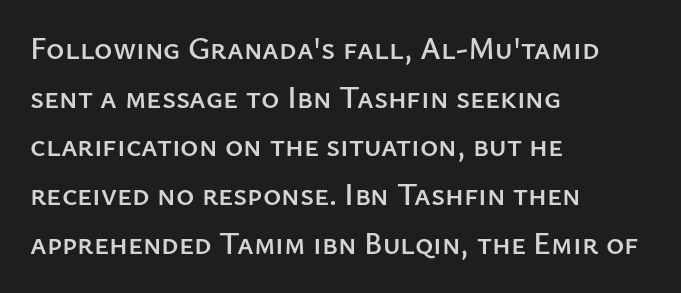
{"serif": "no", "italic": "no", "width": "normal", "stroke_contrast": "low", "x_height": "medium", "monospaced": "no", "underline": "no", "align": "left", "line_spacing": "normal", "line_spacing_ratio": 1.57, "letter_spacing": "normal", "letter_spacing_em": 0.0, "glyph_px": 31}
